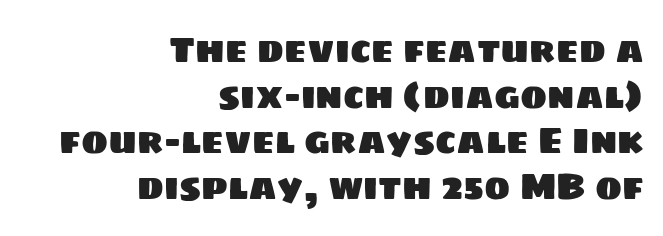
Q: Is the typeface a serif or a sans-serif typeface? A: Sans-serif.
Q: Is the text underlined? A: No.
Q: How is the paragraph aligned? A: Right-aligned.
Q: Is the spacing between letters normal or unusually wide? A: Normal.
Q: Is the spacing between lines tight, normal or loose? A: Normal.
Q: Width (condensed, normal, or wide)? A: Normal.
Q: Stroke contrast? A: Low.
Q: x-height? A: Large.
Q: Monospaced? A: No.
